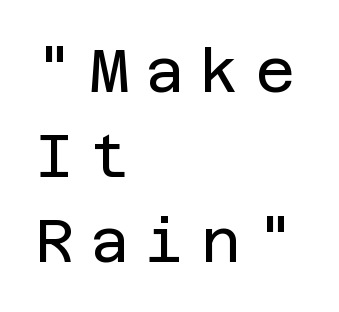
Q: Is the text bold? A: No.
Q: Is the text italic (slanted)? A: No, it is upright.
Q: Is the typeface a serif or a sans-serif typeface? A: Sans-serif.
Q: Is the text underlined? A: No.
Q: How is the paragraph aligned? A: Left-aligned.
Q: Is the spacing between letters normal or unusually wide? A: Unusually wide.
Q: Is the spacing between lines tight, normal or loose? A: Normal.
Q: Width (condensed, normal, or wide)? A: Normal.
Q: Stroke contrast? A: Low.
Q: x-height? A: Large.
